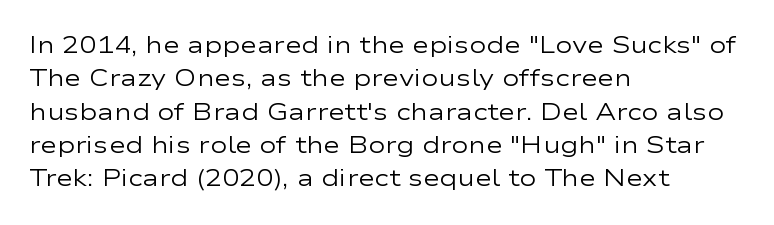
How would I describe the line gaps? Plain and ordinary. Just letters on the line, the space beneath them empty. Alignment: flush left. In terms of posture, this sample is upright.
